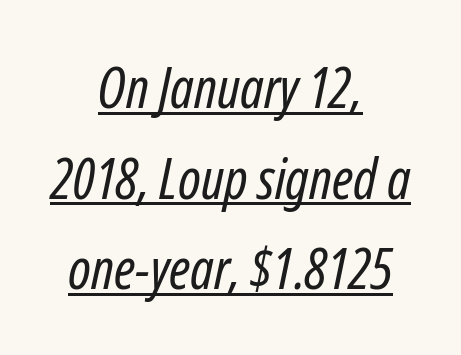
{"italic": "yes", "lean": "right", "slant_degrees": 12, "bold": "no", "weight": "regular", "width": "condensed", "stroke_contrast": "low", "x_height": "medium", "monospaced": "no", "underline": "yes", "align": "center", "line_spacing": "normal", "line_spacing_ratio": 1.62, "letter_spacing": "normal", "letter_spacing_em": 0.0, "glyph_px": 56}
